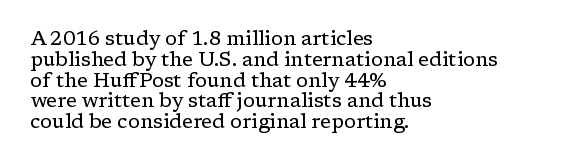
The image shows 20 px text type, upright; set left-aligned, tight line spacing (1.04x), normal letter spacing, not underlined.
